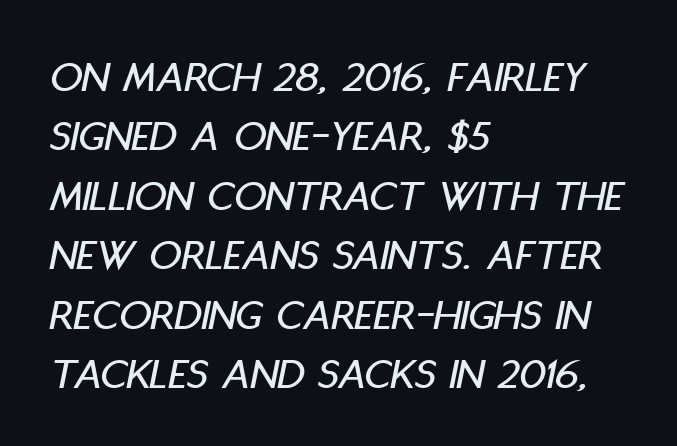
Q: Is the text italic (slanted)? A: Yes, it leans right by about 11 degrees.
Q: Is the text underlined? A: No.
Q: How is the paragraph aligned? A: Left-aligned.
Q: Is the spacing between letters normal or unusually wide? A: Normal.
Q: Is the spacing between lines tight, normal or loose? A: Normal.
Q: Width (condensed, normal, or wide)? A: Condensed.
Q: Stroke contrast? A: Low.
Q: x-height? A: Large.
Q: Monospaced? A: No.
